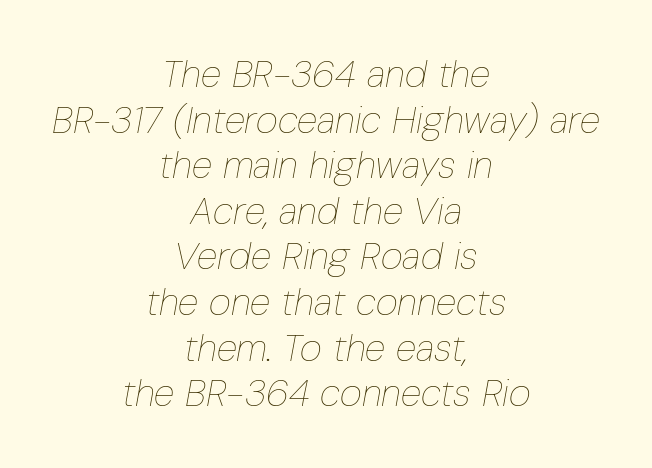
Q: Is the text bold? A: No.
Q: Is the text italic (slanted)? A: Yes, it leans right by about 10 degrees.
Q: Is the text underlined? A: No.
Q: How is the paragraph aligned? A: Centered.
Q: Is the spacing between letters normal or unusually wide? A: Normal.
Q: Width (condensed, normal, or wide)? A: Condensed.
Q: Stroke contrast? A: Low.
Q: x-height? A: Medium.
Q: Monospaced? A: No.
